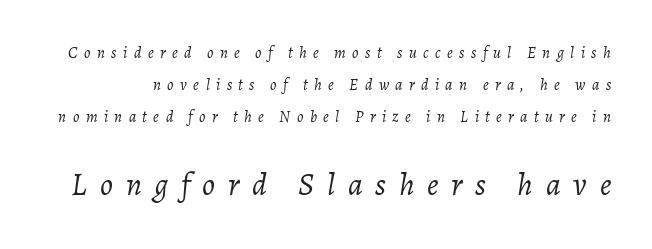
The image shows 32 px light type, italic (leaning right); set loose line spacing (1.99x), unusually wide letter spacing (+0.4 em), not underlined; the second (bottom) block is 2.0x larger; low stroke contrast and a medium x-height.
